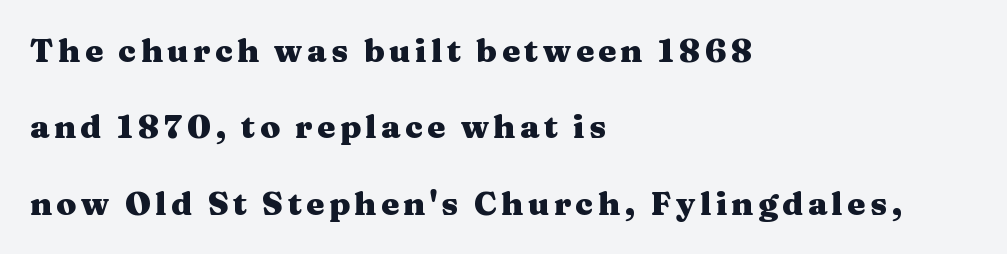
The image shows 32 px heavy, wide serif type, upright; set left-aligned, loose line spacing (2.39x), not underlined; medium stroke contrast and a medium x-height.
